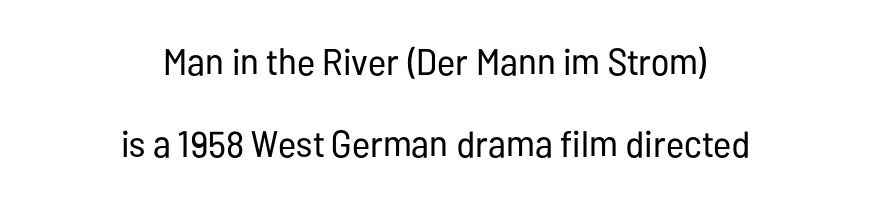
Here the glyphs are tracked normally, forming tight word shapes. Counters stay open thanks to moderate or lighter strokes. Descenders are the only things crossing below the line. One-word summary of the alignment: center. The letters stand straight up with perfectly vertical stems.
